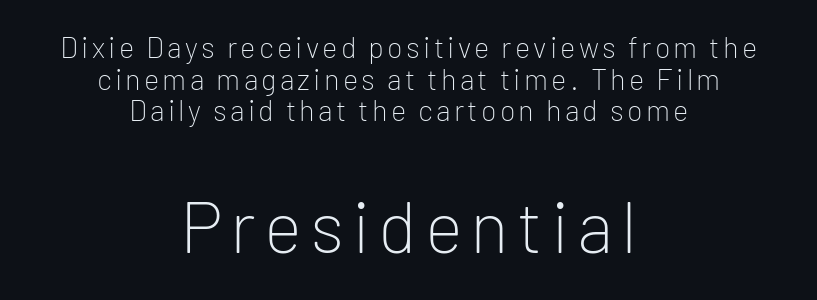
If you folded the block vertically in half, each line would mirror itself in length. Is the lower block the larger one? Yes — the lower block carries the bigger type. This is not heavy type; no bold has been used. Typographically, this falls in the sans-serif category. Spacing verdict: proportional, widths tailored to each character. These lines huddle together more closely than default settings would place them.
